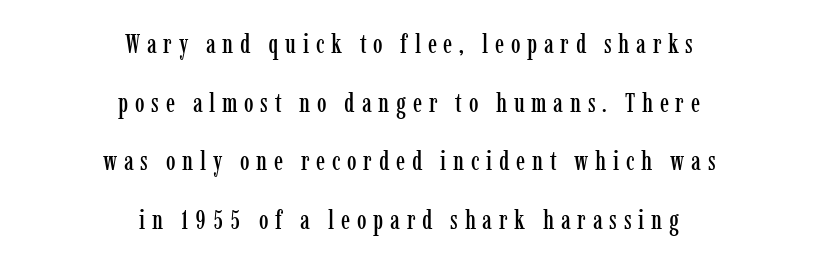
Q: Is the text italic (slanted)? A: No, it is upright.
Q: Is the text underlined? A: No.
Q: How is the paragraph aligned? A: Centered.
Q: Is the spacing between letters normal or unusually wide? A: Unusually wide.
Q: Is the spacing between lines tight, normal or loose? A: Loose.
